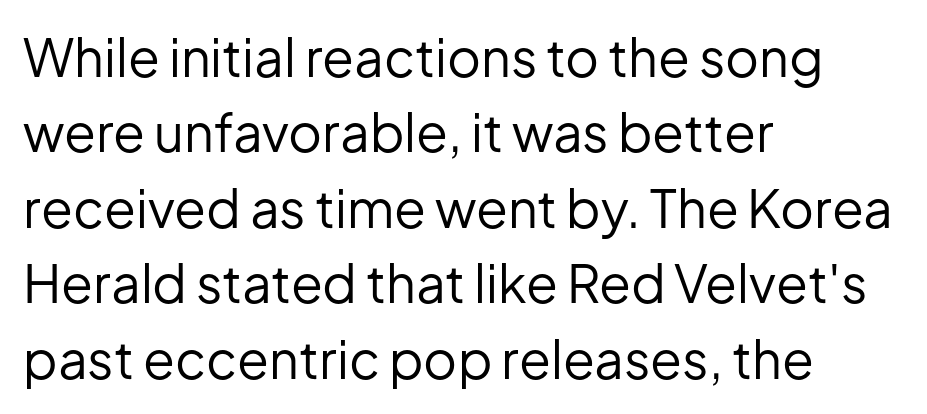
Q: Is the text bold? A: No.
Q: Is the text italic (slanted)? A: No, it is upright.
Q: Is the typeface a serif or a sans-serif typeface? A: Sans-serif.
Q: Is the text underlined? A: No.
Q: How is the paragraph aligned? A: Left-aligned.
Q: Is the spacing between letters normal or unusually wide? A: Normal.
Q: Is the spacing between lines tight, normal or loose? A: Normal.
Q: Width (condensed, normal, or wide)? A: Normal.
Q: Stroke contrast? A: Low.
Q: x-height? A: Medium.
Q: Monospaced? A: No.
